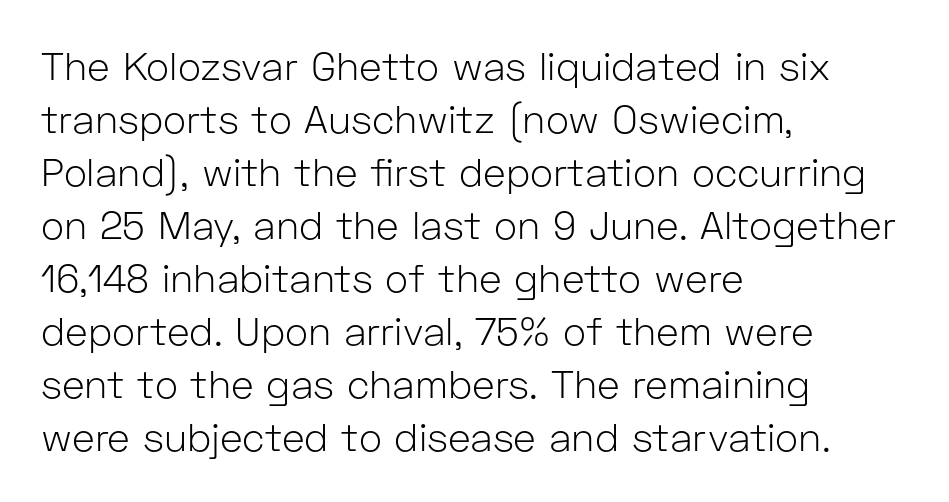
The type family on display is of the sans-serif kind. Each row of text sits above clean, open space. Where is the straight margin? On the left. The face used here is proportionally spaced, like ordinary book or web type. Regular leading. Italic? Not at all — the glyphs are vertical.
